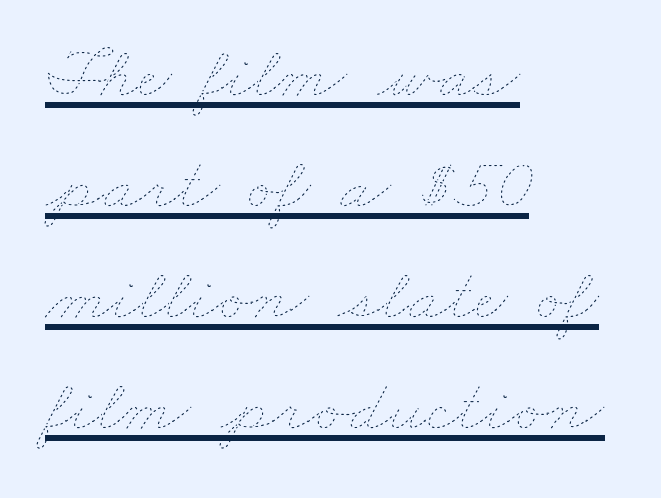
Reading down the block, your eye returns to a fixed left position each line. The line-height multiplier appears to be the usual default. Check the space under the baseline: a stroke is drawn there. Unbolded letterforms with no extra heft.
